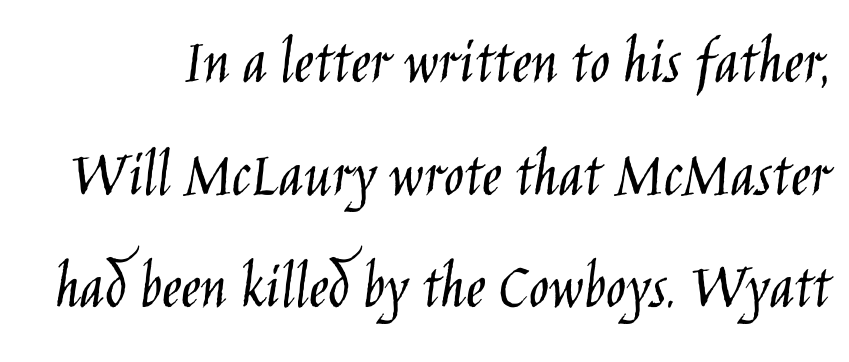
Q: Is the text bold? A: No.
Q: Is the text italic (slanted)? A: Yes.
Q: Is the typeface a serif or a sans-serif typeface? A: Sans-serif.
Q: Is the text underlined? A: No.
Q: Is the spacing between letters normal or unusually wide? A: Normal.
Q: Is the spacing between lines tight, normal or loose? A: Normal.
Q: Width (condensed, normal, or wide)? A: Condensed.
Q: Stroke contrast? A: Low.
Q: x-height? A: Large.
Q: Monospaced? A: No.
